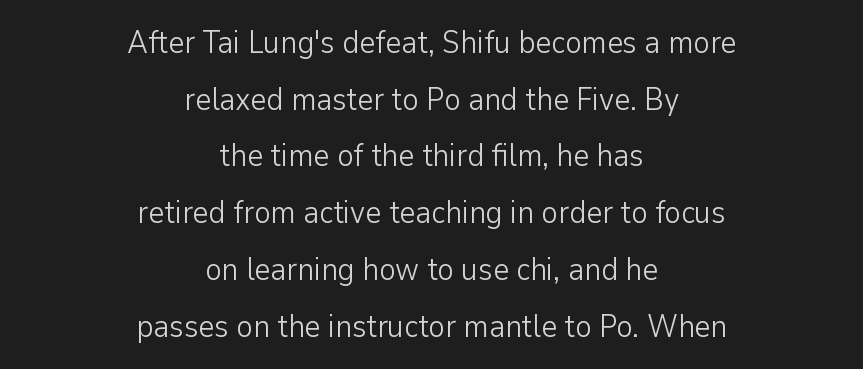
The image shows 31 px light sans-serif type, upright; set centered, line spacing 1.83x, normal letter spacing, not underlined; low stroke contrast and a medium x-height.
